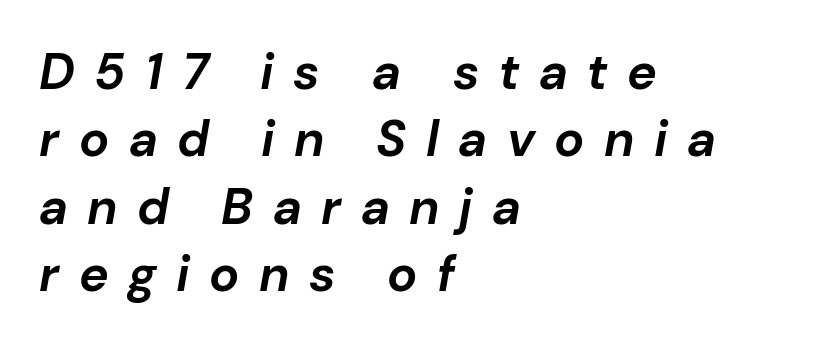
{"italic": "yes", "lean": "right", "slant_degrees": 10, "bold": "yes", "weight": "bold", "width": "normal", "stroke_contrast": "low", "x_height": "medium", "monospaced": "no", "underline": "no", "align": "left", "line_spacing": "normal", "line_spacing_ratio": 1.35, "letter_spacing": "wide", "letter_spacing_em": 0.39, "glyph_px": 50}
